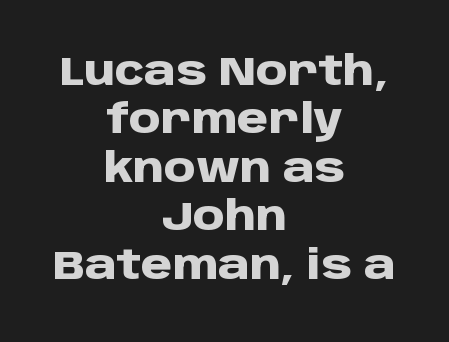
These lines were composed using upright roman letters. The rendering positions every line midway between the sides. The gaps between neighbouring characters are ordinary and unremarkable. The characters look thick and weighty, a clear bold.
